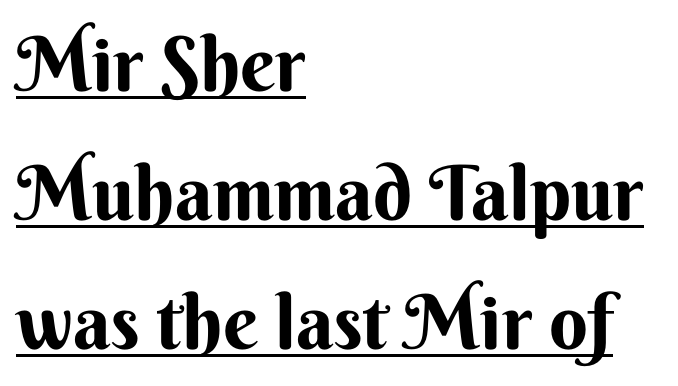
The compositor pushed each line to the left boundary. The leading is moderate, giving the passage an even texture. Note: no serifs on the glyphs. I'd describe the lettering as bold — thick and assertive. Descenders here cross a horizontal rule under the line.
